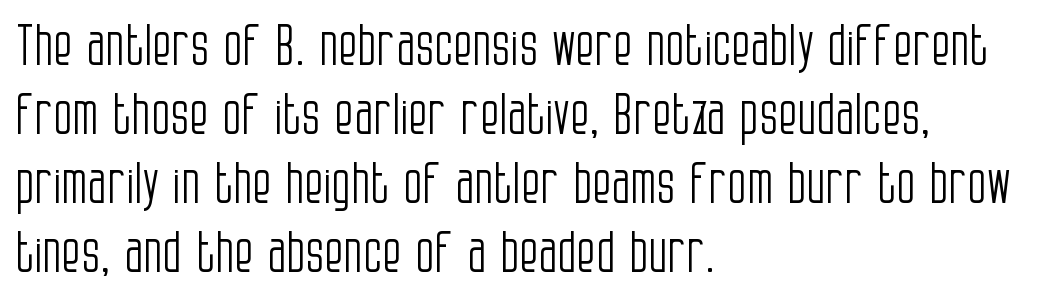
The image shows 56 px light, condensed sans-serif type, upright; set left-aligned, line spacing 1.23x, normal letter spacing, not underlined; low stroke contrast and a large x-height.
